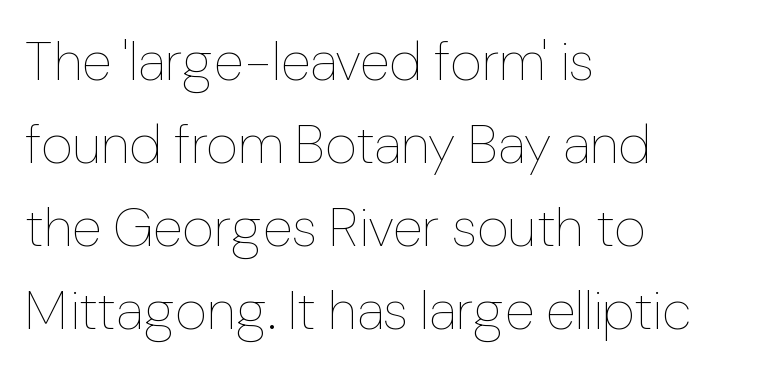
Here the designer chose a conventional face with non-uniform glyph widths. Notice how descenders clear the ascenders below comfortably — that's standard leading. Alignment: flush left. The rendering keeps characters at their native spacing.
